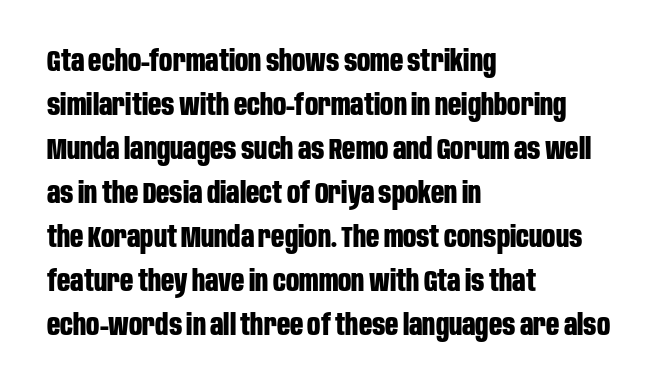
{"serif": "no", "italic": "no", "bold": "yes", "weight": "bold", "width": "condensed", "stroke_contrast": "low", "x_height": "large", "monospaced": "no", "underline": "no", "align": "left", "line_spacing": "normal", "line_spacing_ratio": 1.52, "letter_spacing": "normal", "letter_spacing_em": 0.0, "glyph_px": 29}
